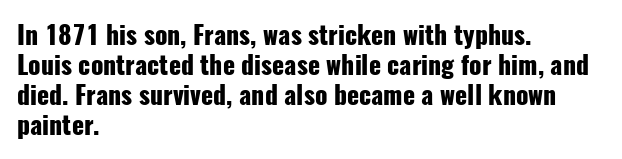
Default kerning and tracking; the words read as compact shapes. The letters stand upright; this is a roman face. Pretty heavy lettering here — definitely bold. The words here are not underlined.
